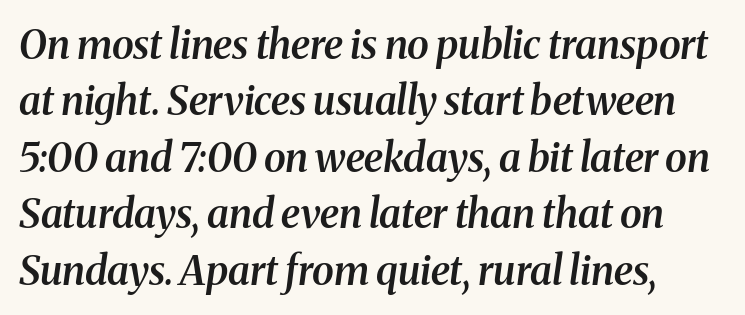
{"serif": "yes", "italic": "yes", "lean": "right", "slant_degrees": 8, "bold": "semi", "weight": "semibold", "width": "normal", "stroke_contrast": "medium", "x_height": "medium", "monospaced": "no", "underline": "no", "line_spacing": "normal", "line_spacing_ratio": 1.41, "letter_spacing": "normal", "letter_spacing_em": 0.0, "glyph_px": 40}
